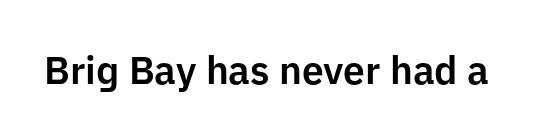
Vertical strokes here are truly vertical. Type without underlining. Here the designer chose a conventional face with non-uniform glyph widths. Font category for this specimen: sans-serif.
